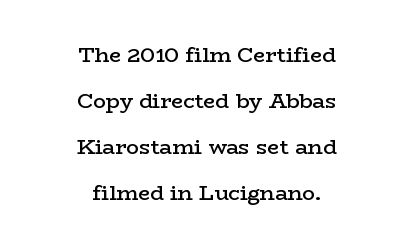
{"italic": "no", "bold": "semi", "underline": "no", "align": "center", "line_spacing": "loose", "line_spacing_ratio": 2.19, "letter_spacing": "normal", "letter_spacing_em": 0.0, "glyph_px": 21}
